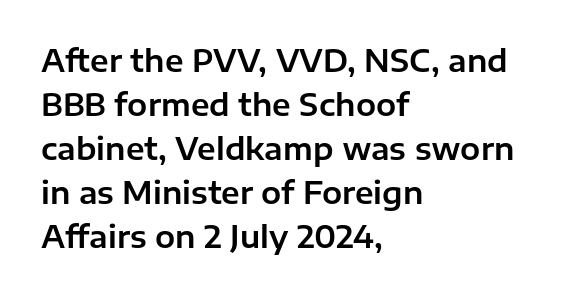
The image shows 30 px sans-serif type, upright; set left-aligned, normal line spacing (1.47x), normal letter spacing, not underlined; low stroke contrast and a medium x-height.
